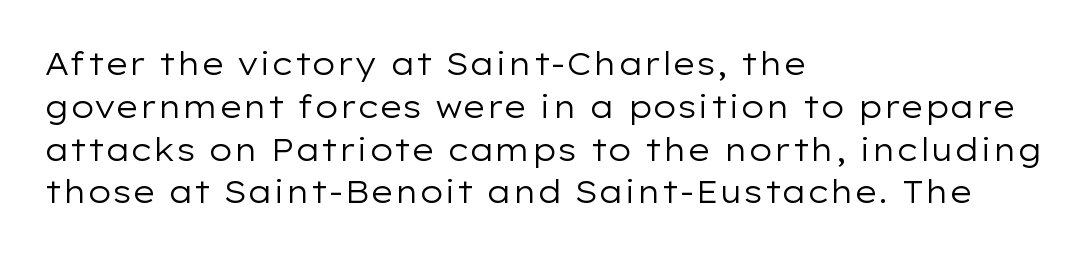
The image shows 31 px regular-weight, wide sans-serif type, upright; set left-aligned, normal line spacing (1.38x), normal letter spacing, not underlined; low stroke contrast and a medium x-height.
